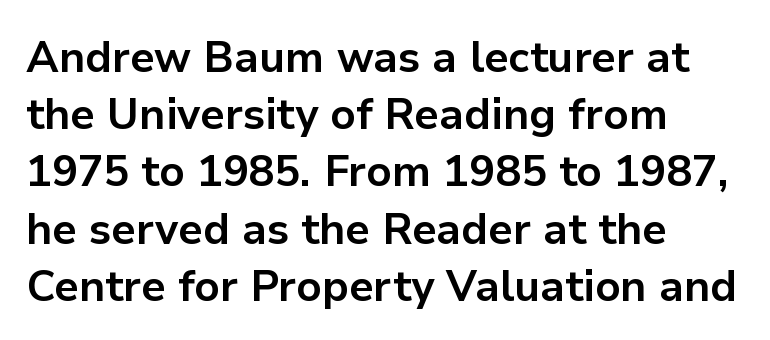
Q: Is the text bold? A: Yes.
Q: Is the text italic (slanted)? A: No, it is upright.
Q: Is the typeface a serif or a sans-serif typeface? A: Sans-serif.
Q: Is the text underlined? A: No.
Q: How is the paragraph aligned? A: Left-aligned.
Q: Is the spacing between letters normal or unusually wide? A: Normal.
Q: Is the spacing between lines tight, normal or loose? A: Normal.
Q: Width (condensed, normal, or wide)? A: Normal.
Q: Stroke contrast? A: Low.
Q: x-height? A: Medium.
Q: Monospaced? A: No.
